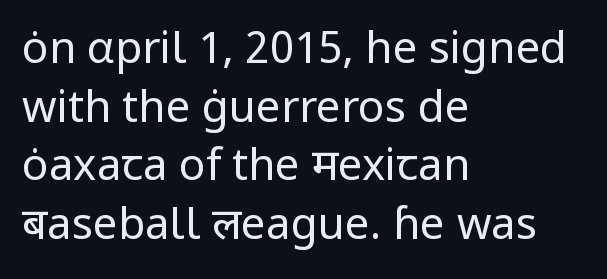
{"serif": "no", "italic": "no", "bold": "no", "weight": "regular", "width": "normal", "stroke_contrast": "low", "x_height": "medium", "monospaced": "no", "underline": "no", "align": "left", "line_spacing": "normal", "line_spacing_ratio": 1.33, "letter_spacing": "normal", "letter_spacing_em": 0.0, "glyph_px": 44}
